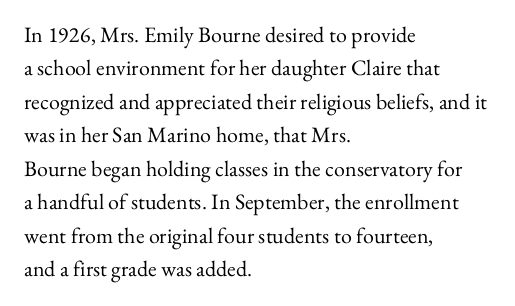
The image shows 22 px text type, upright; set left-aligned, normal line spacing (1.52x), normal letter spacing, not underlined.
